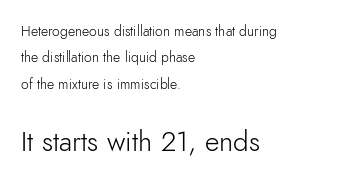
The image shows 28 px light sans-serif type, upright; set left-aligned, line spacing 1.88x, normal letter spacing, not underlined; the second (bottom) block is 2.0x larger; low stroke contrast and a small x-height.
